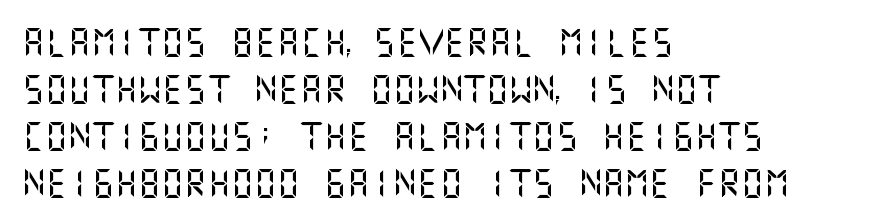
{"serif": "no", "italic": "no", "width": "normal", "stroke_contrast": "medium", "x_height": "large", "underline": "no", "align": "left", "line_spacing": "normal", "line_spacing_ratio": 1.62, "letter_spacing": "normal", "letter_spacing_em": 0.0, "glyph_px": 29}
